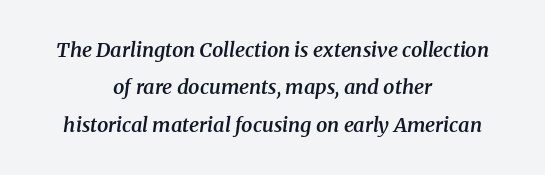
Q: Is the text bold? A: Semi-bold.
Q: Is the text italic (slanted)? A: Yes, it leans right by about 8 degrees.
Q: Is the text underlined? A: No.
Q: How is the paragraph aligned? A: Centered.
Q: Is the spacing between letters normal or unusually wide? A: Normal.
